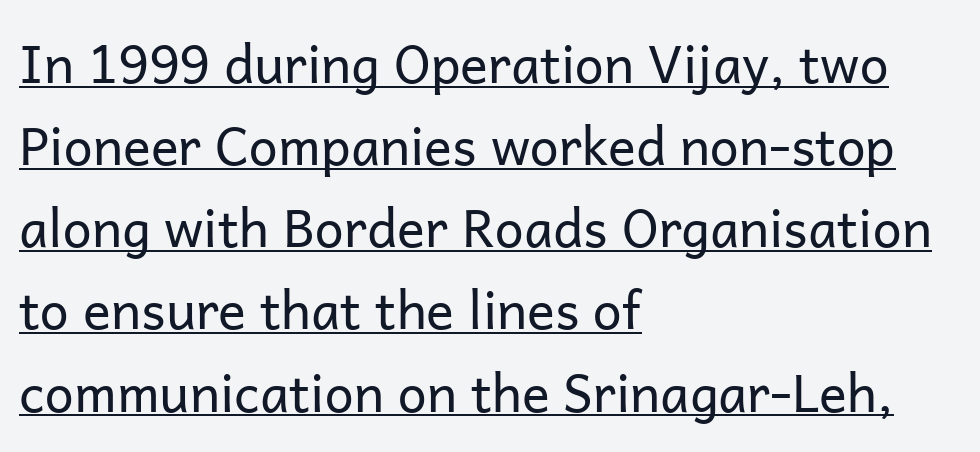
{"serif": "no", "italic": "no", "bold": "no", "weight": "regular", "width": "normal", "stroke_contrast": "low", "x_height": "medium", "monospaced": "no", "underline": "yes", "align": "left", "line_spacing": "normal", "line_spacing_ratio": 1.58, "letter_spacing": "normal", "letter_spacing_em": 0.0, "glyph_px": 52}
